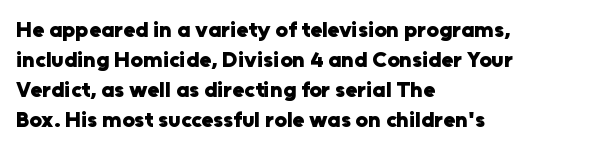
The paragraph shown leans on its left margin. This block has exactly the height ordinary leading produces. Italic: no, the glyphs are upright roman. The baseline area is clear.
